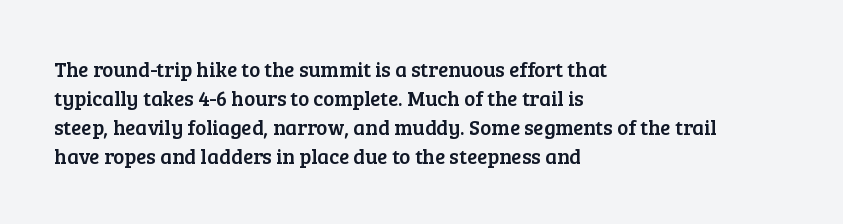
{"italic": "no", "underline": "no", "align": "left", "line_spacing": "normal", "line_spacing_ratio": 1.38, "letter_spacing": "normal", "letter_spacing_em": 0.0, "glyph_px": 21}
